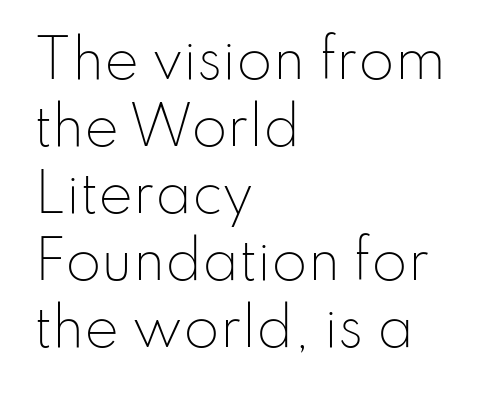
Q: Is the text bold? A: No.
Q: Is the text italic (slanted)? A: No, it is upright.
Q: Is the typeface a serif or a sans-serif typeface? A: Sans-serif.
Q: Is the text underlined? A: No.
Q: How is the paragraph aligned? A: Left-aligned.
Q: Is the spacing between letters normal or unusually wide? A: Normal.
Q: Is the spacing between lines tight, normal or loose? A: Normal.
Q: Width (condensed, normal, or wide)? A: Normal.
Q: Stroke contrast? A: Low.
Q: x-height? A: Small.
Q: Monospaced? A: No.
